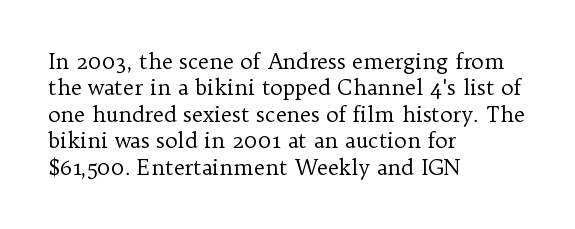
The image shows 21 px text type, upright; set left-aligned, normal line spacing (1.26x), normal letter spacing, not underlined.
